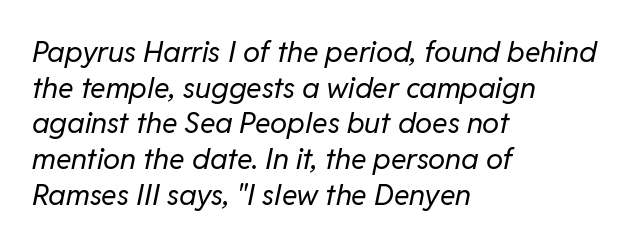
Q: Is the text bold? A: No.
Q: Is the text italic (slanted)? A: Yes, it leans right by about 11 degrees.
Q: Is the text underlined? A: No.
Q: How is the paragraph aligned? A: Left-aligned.
Q: Is the spacing between letters normal or unusually wide? A: Normal.
Q: Width (condensed, normal, or wide)? A: Normal.
Q: Stroke contrast? A: Low.
Q: x-height? A: Medium.
Q: Monospaced? A: No.
